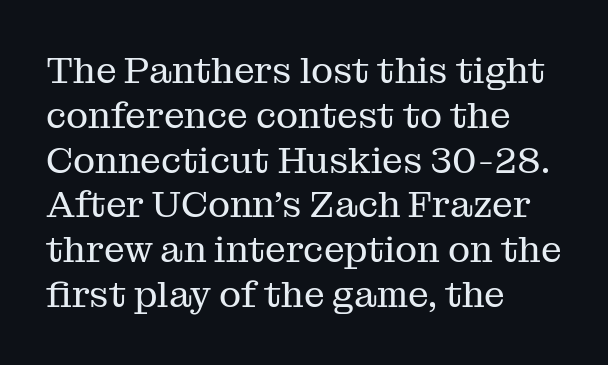
Q: Is the text bold? A: No.
Q: Is the text italic (slanted)? A: No, it is upright.
Q: Is the typeface a serif or a sans-serif typeface? A: Serif.
Q: Is the text underlined? A: No.
Q: How is the paragraph aligned? A: Left-aligned.
Q: Is the spacing between letters normal or unusually wide? A: Normal.
Q: Width (condensed, normal, or wide)? A: Normal.
Q: Stroke contrast? A: Medium.
Q: x-height? A: Medium.
Q: Monospaced? A: No.
